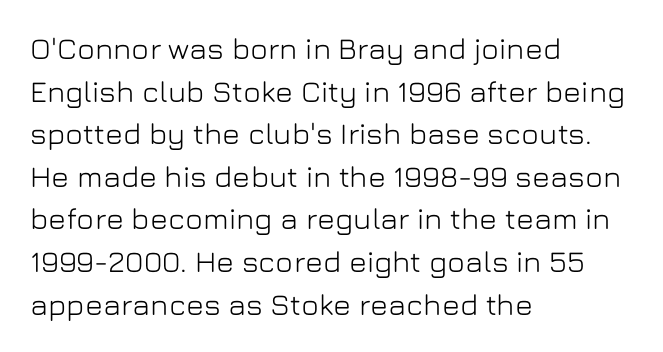
The image shows 30 px sans-serif type, upright; set left-aligned, normal line spacing (1.42x), normal letter spacing, not underlined; low stroke contrast and a medium x-height.
